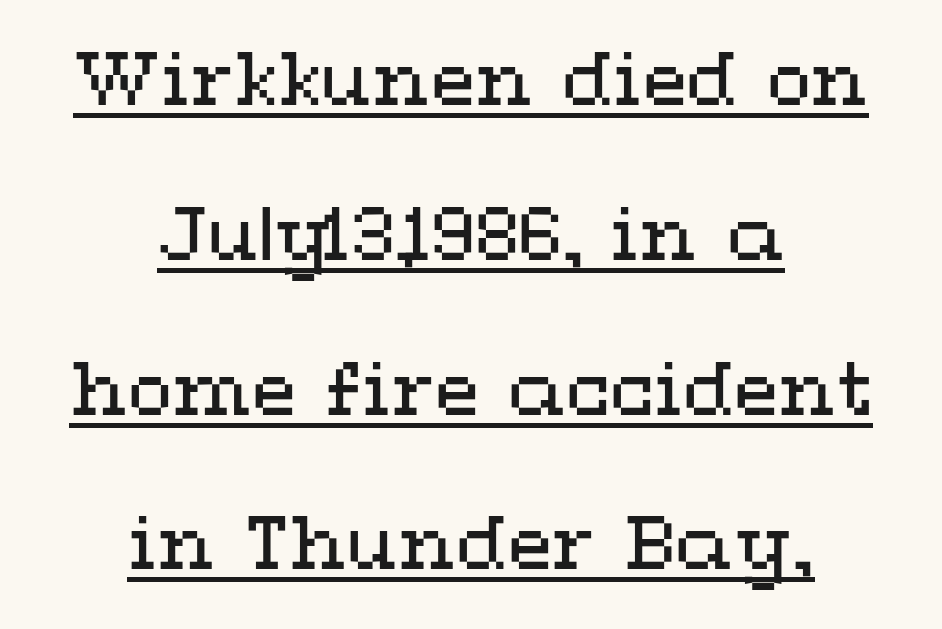
Q: Is the text bold? A: No.
Q: Is the text italic (slanted)? A: No, it is upright.
Q: Is the text underlined? A: Yes.
Q: How is the paragraph aligned? A: Centered.
Q: Is the spacing between letters normal or unusually wide? A: Normal.
Q: Is the spacing between lines tight, normal or loose? A: Loose.
Q: Width (condensed, normal, or wide)? A: Wide.
Q: Stroke contrast? A: Medium.
Q: x-height? A: Medium.
Q: Monospaced? A: No.
